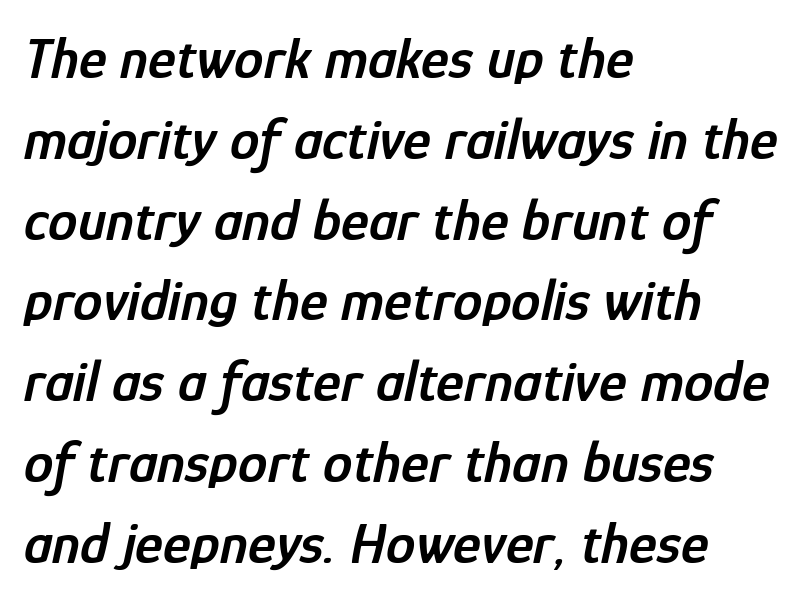
The image shows 59 px semibold, condensed type, italic (leaning right); set left-aligned, normal line spacing (1.37x), normal letter spacing, not underlined; low stroke contrast and a medium x-height.
